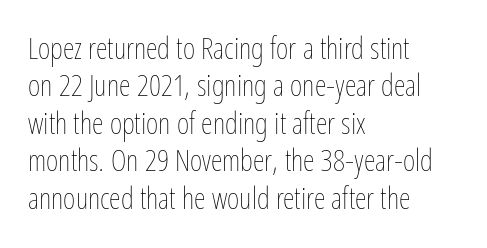
{"italic": "no", "bold": "no", "weight": "thin", "width": "condensed", "stroke_contrast": "low", "x_height": "medium", "monospaced": "no", "underline": "no", "align": "left", "line_spacing": "normal", "line_spacing_ratio": 1.25, "letter_spacing": "normal", "letter_spacing_em": 0.0, "glyph_px": 30}
